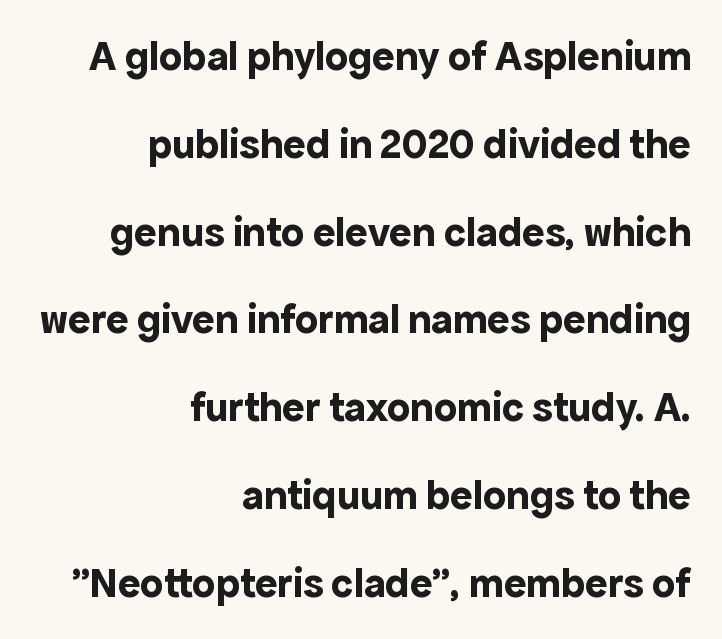
{"serif": "no", "italic": "no", "bold": "yes", "weight": "bold", "width": "normal", "x_height": "medium", "monospaced": "no", "underline": "no", "align": "right", "line_spacing": "loose", "line_spacing_ratio": 2.09, "letter_spacing": "normal", "letter_spacing_em": 0.0, "glyph_px": 42}
